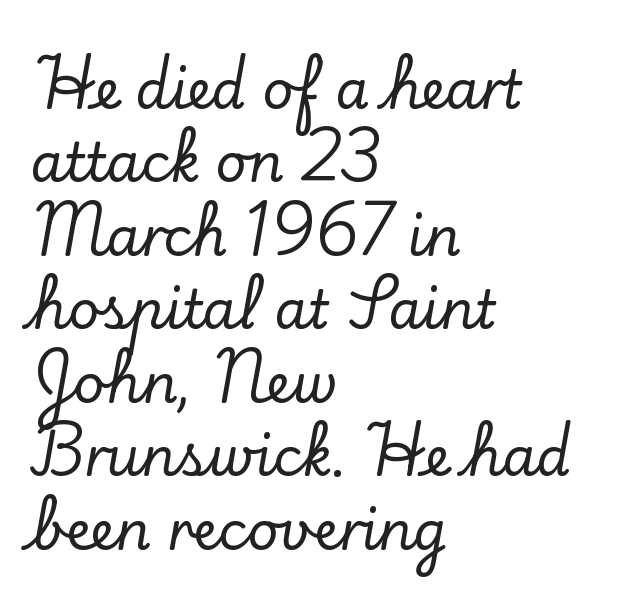
{"serif": "yes", "width": "normal", "stroke_contrast": "low", "x_height": "small", "monospaced": "no", "underline": "no", "align": "left", "line_spacing": "normal", "line_spacing_ratio": 1.36, "letter_spacing": "normal", "letter_spacing_em": 0.0, "glyph_px": 54}
